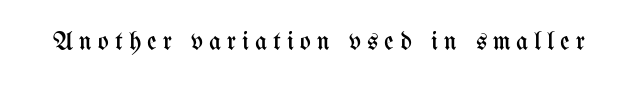
Q: Is the text bold? A: No.
Q: Is the text italic (slanted)? A: No, it is upright.
Q: Is the text underlined? A: No.
Q: Is the spacing between letters normal or unusually wide? A: Unusually wide.
